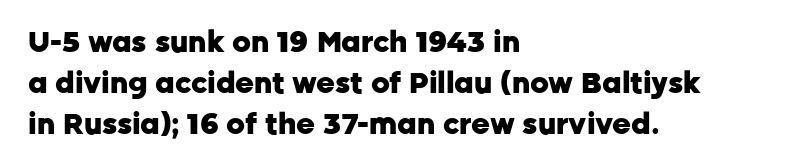
Q: Is the text bold? A: Yes.
Q: Is the text italic (slanted)? A: No, it is upright.
Q: Is the typeface a serif or a sans-serif typeface? A: Sans-serif.
Q: Is the text underlined? A: No.
Q: How is the paragraph aligned? A: Left-aligned.
Q: Is the spacing between letters normal or unusually wide? A: Normal.
Q: Is the spacing between lines tight, normal or loose? A: Normal.
Q: Width (condensed, normal, or wide)? A: Normal.
Q: Stroke contrast? A: Low.
Q: x-height? A: Medium.
Q: Monospaced? A: No.
